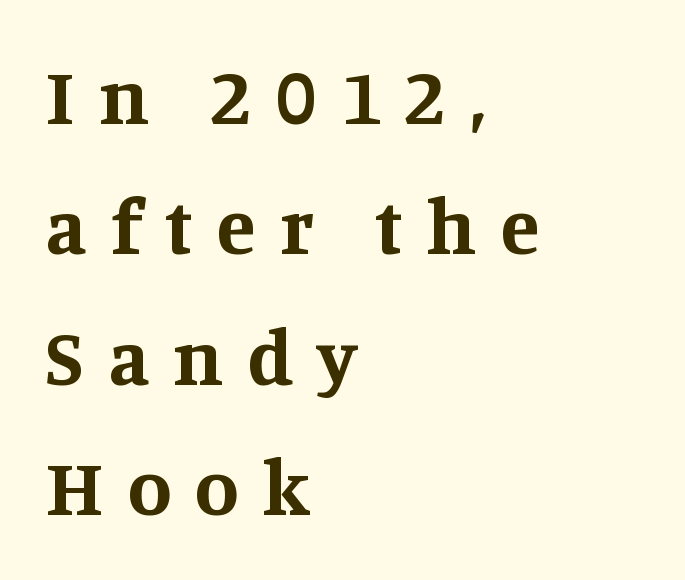
{"serif": "yes", "italic": "no", "bold": "yes", "weight": "bold", "width": "normal", "stroke_contrast": "medium", "x_height": "large", "monospaced": "no", "underline": "no", "align": "left", "line_spacing": "normal", "line_spacing_ratio": 1.63, "letter_spacing": "wide", "letter_spacing_em": 0.3, "glyph_px": 80}
